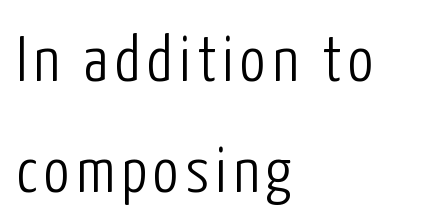
{"serif": "no", "italic": "no", "bold": "no", "weight": "light", "width": "condensed", "stroke_contrast": "low", "x_height": "medium", "monospaced": "no", "underline": "no", "align": "left", "line_spacing_ratio": 1.71, "glyph_px": 65}
